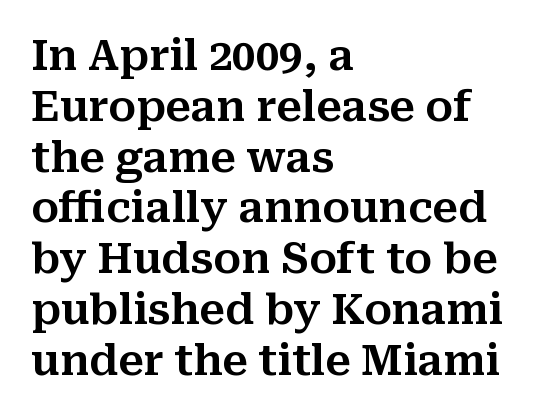
The image shows 42 px serif type, upright; set left-aligned, line spacing 1.21x, normal letter spacing, not underlined; medium stroke contrast and a medium x-height.
